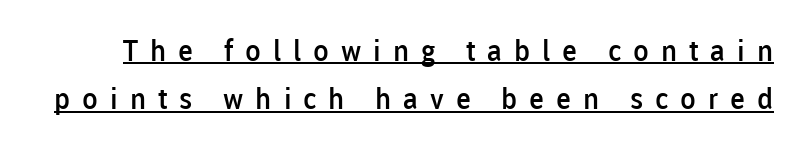
Q: Is the text bold? A: Semi-bold.
Q: Is the text italic (slanted)? A: No, it is upright.
Q: Is the typeface a serif or a sans-serif typeface? A: Sans-serif.
Q: Is the text underlined? A: Yes.
Q: Is the spacing between letters normal or unusually wide? A: Unusually wide.
Q: Is the spacing between lines tight, normal or loose? A: Normal.
Q: Width (condensed, normal, or wide)? A: Normal.
Q: Stroke contrast? A: Low.
Q: x-height? A: Medium.
Q: Monospaced? A: No.
